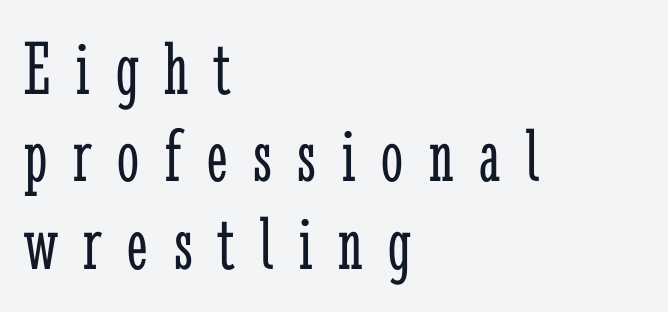
{"serif": "yes", "italic": "no", "bold": "no", "weight": "light", "width": "condensed", "stroke_contrast": "low", "x_height": "medium", "monospaced": "no", "underline": "no", "align": "left", "line_spacing": "tight", "line_spacing_ratio": 1.12, "letter_spacing": "wide", "letter_spacing_em": 0.33, "glyph_px": 78}
